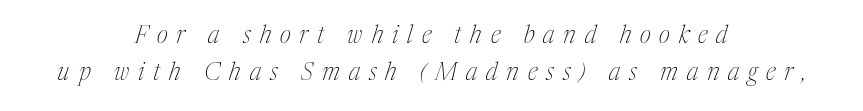
Compared with a typical body face, this is equally light or lighter still. Would a proofreader flag this as italicized? Yes. A bare baseline throughout the passage. Tracking here is generous; glyphs stand well apart from one another. Does the leading feel generous? No, just average.
